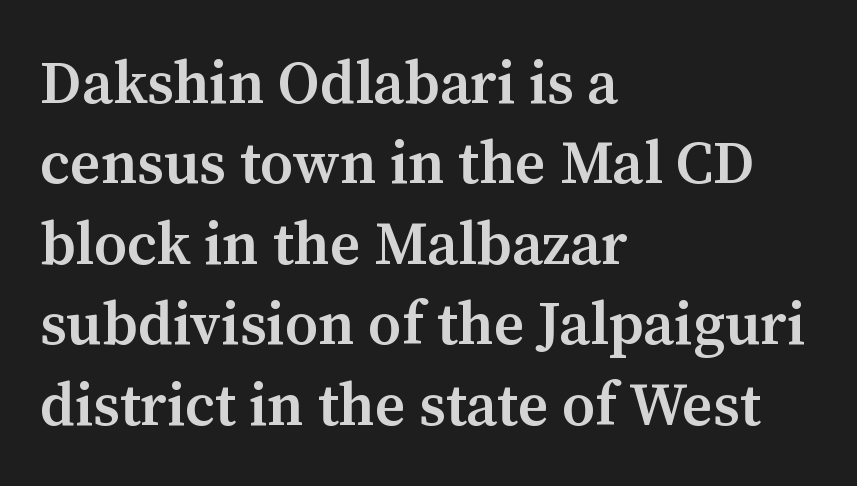
{"serif": "yes", "italic": "no", "bold": "semi", "weight": "semibold", "width": "normal", "stroke_contrast": "medium", "x_height": "medium", "monospaced": "no", "underline": "no", "align": "left", "line_spacing": "normal", "line_spacing_ratio": 1.34, "letter_spacing": "normal", "letter_spacing_em": 0.0, "glyph_px": 60}
